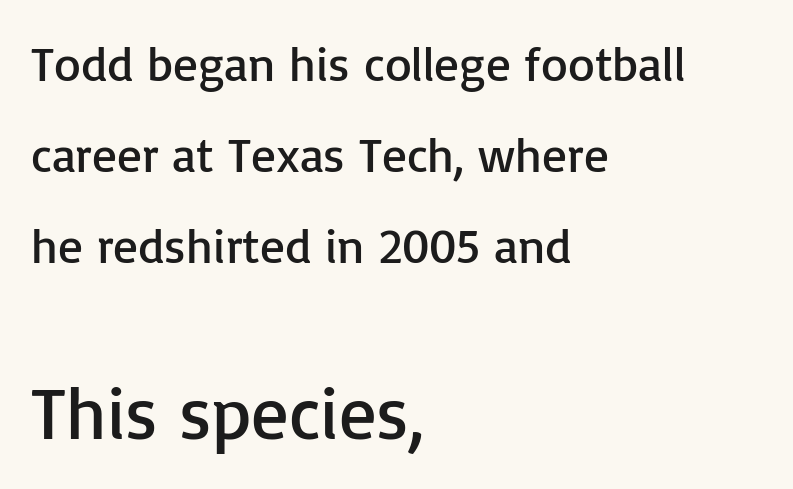
This rendering features lettering with no underline. This sample has the flowing, uneven cadence of proportional lettering. Which chunk is bigger? The second one — the bottom block dwarfs the top. Posture: upright roman.
